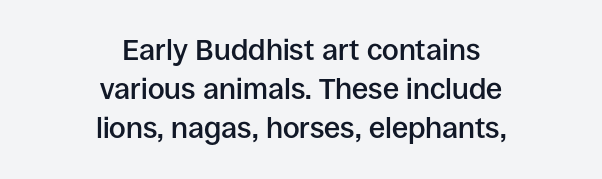
The image shows 29 px semibold sans-serif type, upright; set centered, normal line spacing (1.35x), normal letter spacing, not underlined; low stroke contrast and a large x-height.
